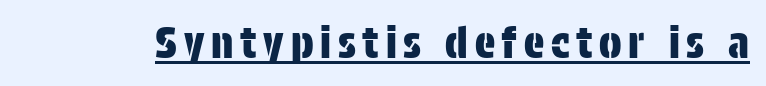
{"serif": "no", "italic": "no", "width": "condensed", "stroke_contrast": "low", "x_height": "large", "monospaced": "no", "underline": "yes", "glyph_px": 42}
